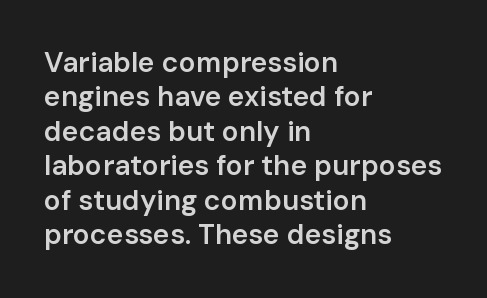
Descender tails drop into unmarked territory. The letters advance in unequal steps, a hallmark of proportional type. The passage is arranged the way most books set body copy — flush left. Are there feet on the stems? There aren't — it's a sans. Here the glyphs are tracked normally, forming tight word shapes. The lettering holds an erect, upright posture throughout.
